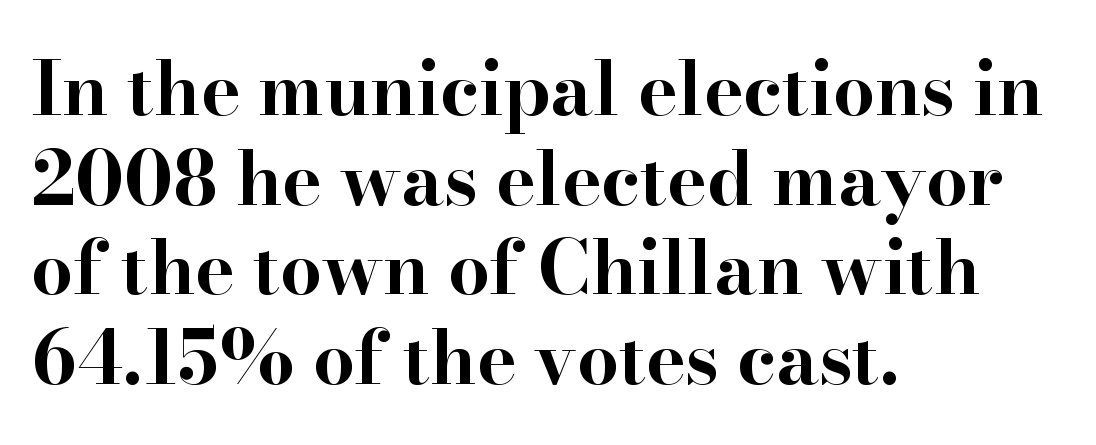
Q: Is the text bold? A: Yes.
Q: Is the text italic (slanted)? A: No, it is upright.
Q: Is the typeface a serif or a sans-serif typeface? A: Serif.
Q: Is the text underlined? A: No.
Q: How is the paragraph aligned? A: Left-aligned.
Q: Is the spacing between letters normal or unusually wide? A: Normal.
Q: Width (condensed, normal, or wide)? A: Wide.
Q: Stroke contrast? A: High.
Q: x-height? A: Small.
Q: Monospaced? A: No.
